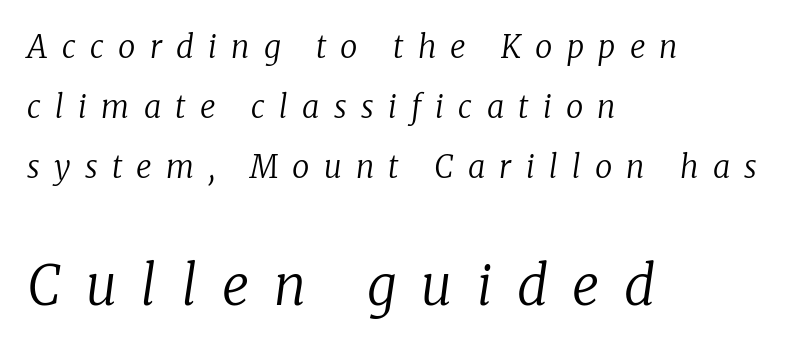
The image shows 54 px regular-weight serif type, italic (leaning right); set left-aligned, loose line spacing (1.94x), unusually wide letter spacing (+0.46 em), not underlined; the second (bottom) block is 1.74x larger; low stroke contrast and a medium x-height.
